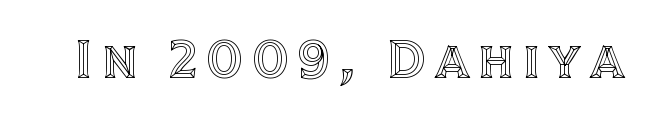
Q: Is the text italic (slanted)? A: No, it is upright.
Q: Is the text underlined? A: No.
Q: Width (condensed, normal, or wide)? A: Normal.
Q: x-height? A: Large.
Q: Monospaced? A: No.
